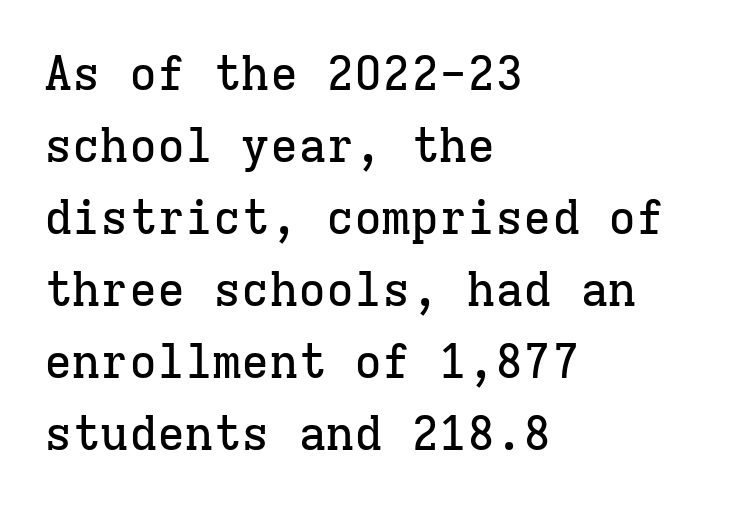
Q: Is the text italic (slanted)? A: No, it is upright.
Q: Is the typeface a serif or a sans-serif typeface? A: Serif.
Q: Is the text underlined? A: No.
Q: How is the paragraph aligned? A: Left-aligned.
Q: Is the spacing between letters normal or unusually wide? A: Normal.
Q: Is the spacing between lines tight, normal or loose? A: Normal.
Q: Width (condensed, normal, or wide)? A: Normal.
Q: Stroke contrast? A: Low.
Q: x-height? A: Medium.
Q: Monospaced? A: Yes.
